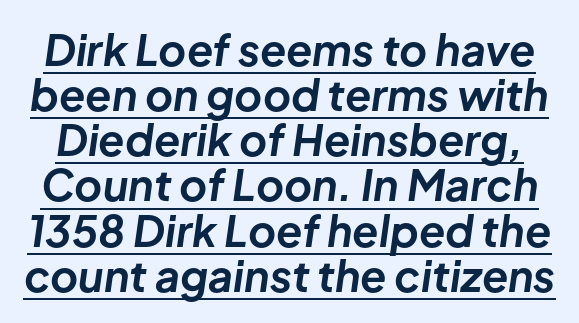
{"italic": "yes", "lean": "right", "slant_degrees": 8, "bold": "yes", "weight": "bold", "width": "normal", "stroke_contrast": "low", "x_height": "medium", "monospaced": "no", "underline": "yes", "line_spacing": "tight", "line_spacing_ratio": 1.05, "letter_spacing": "normal", "letter_spacing_em": 0.0, "glyph_px": 43}
